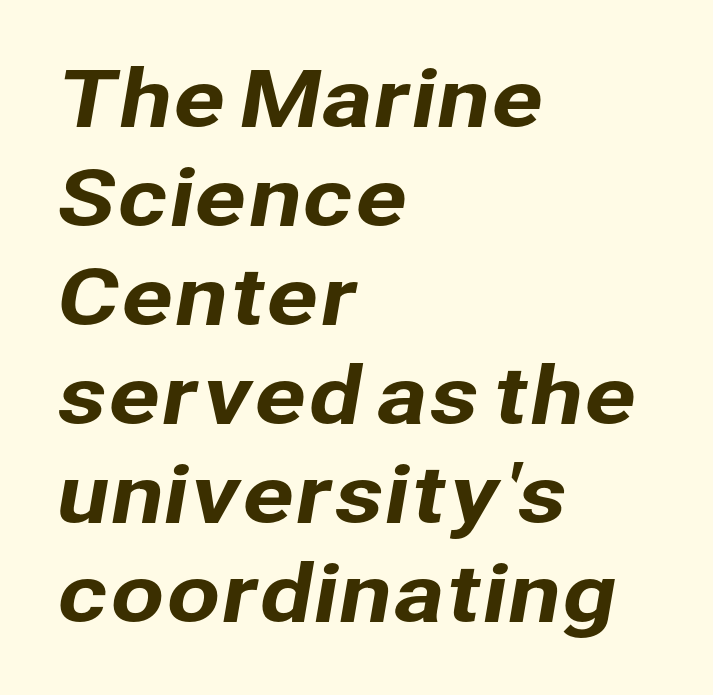
The image shows 78 px sans-serif type; set left-aligned, normal line spacing (1.27x), normal letter spacing, not underlined; low stroke contrast and a medium x-height.
